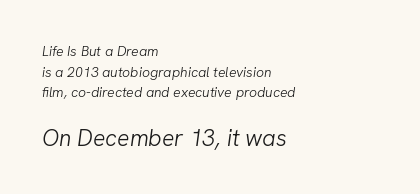
{"italic": "yes", "lean": "right", "slant_degrees": 8, "bold": "no", "underline": "no", "align": "left", "line_spacing": "normal", "line_spacing_ratio": 1.48, "letter_spacing": "normal", "letter_spacing_em": 0.0, "larger_block": "second", "size_ratio": 1.64, "glyph_px": 23}
